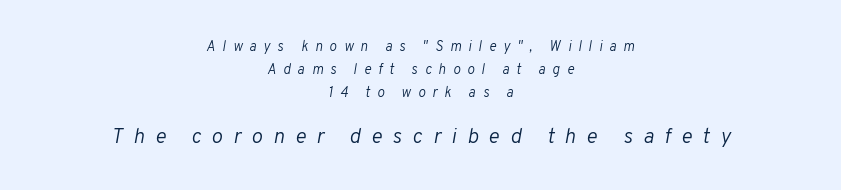
Q: Is the text bold? A: No.
Q: Is the text italic (slanted)? A: Yes, it leans right by about 10 degrees.
Q: Is the text underlined? A: No.
Q: How is the paragraph aligned? A: Centered.
Q: Is the spacing between letters normal or unusually wide? A: Unusually wide.
Q: Is the spacing between lines tight, normal or loose? A: Normal.
Q: Which block of text is set in a larger size, the first (top) or the second (bottom)? A: The second (bottom) one.
